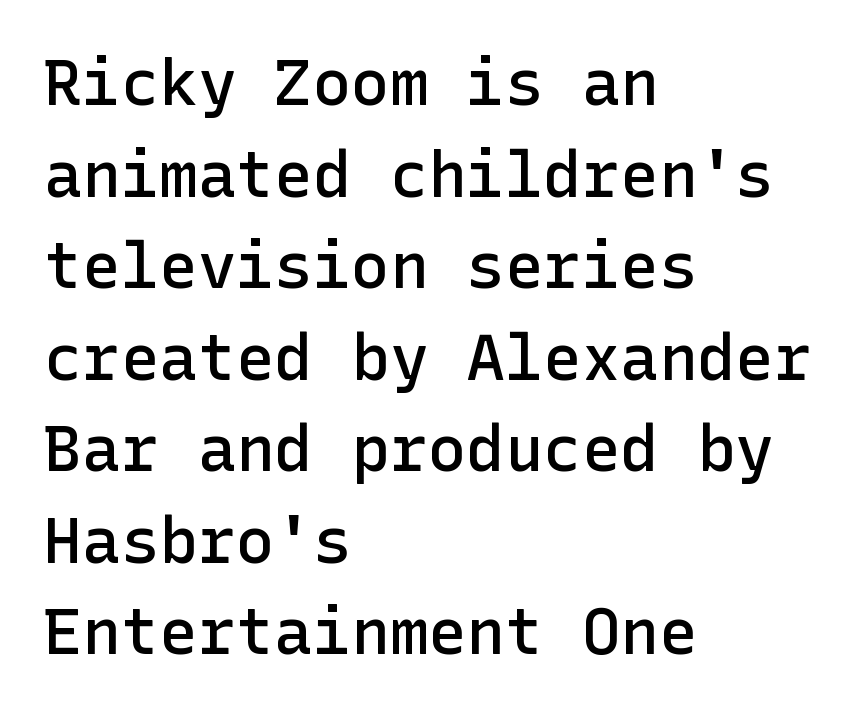
{"serif": "no", "italic": "no", "bold": "semi", "weight": "semibold", "width": "normal", "stroke_contrast": "low", "x_height": "medium", "underline": "no", "align": "left", "line_spacing": "normal", "line_spacing_ratio": 1.43, "letter_spacing": "normal", "letter_spacing_em": 0.0, "glyph_px": 64}
